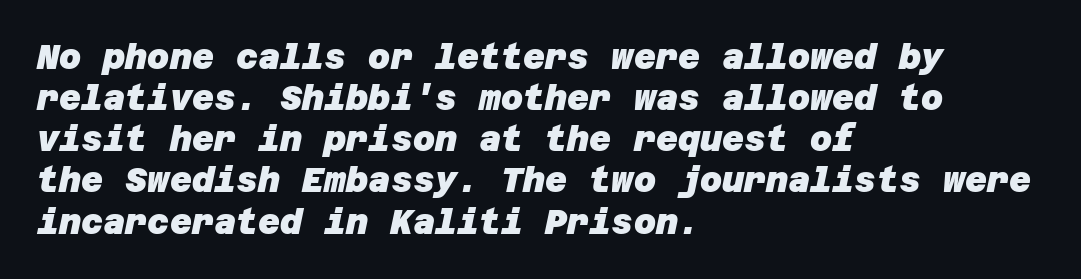
Q: Is the text bold? A: Yes.
Q: Is the typeface a serif or a sans-serif typeface? A: Sans-serif.
Q: Is the text underlined? A: No.
Q: How is the paragraph aligned? A: Left-aligned.
Q: Is the spacing between letters normal or unusually wide? A: Normal.
Q: Width (condensed, normal, or wide)? A: Normal.
Q: Stroke contrast? A: Low.
Q: x-height? A: Large.
